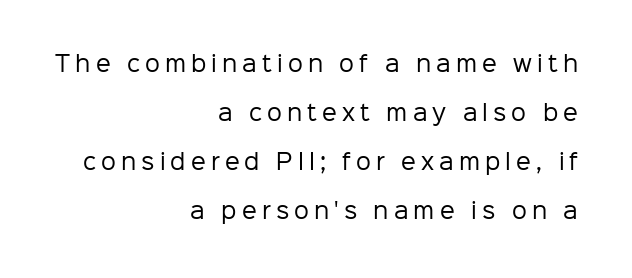
{"italic": "no", "bold": "no", "underline": "no", "align": "right", "line_spacing": "loose", "line_spacing_ratio": 2.34, "letter_spacing": "wide", "letter_spacing_em": 0.24, "glyph_px": 21}
